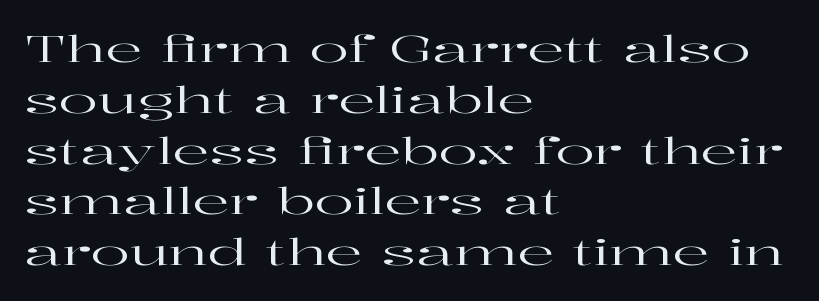
The image shows 36 px wide serif type, upright; set left-aligned, normal line spacing (1.41x), normal letter spacing, not underlined; high stroke contrast and a medium x-height.
